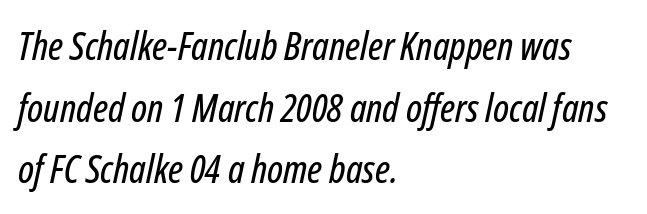
Quick note: italic. Nobody touched the tracking dial on this one. Think of a printed novel: that variable character pitch is what you see here. Short and long lines alike share a common starting point at left. Regular leading.
